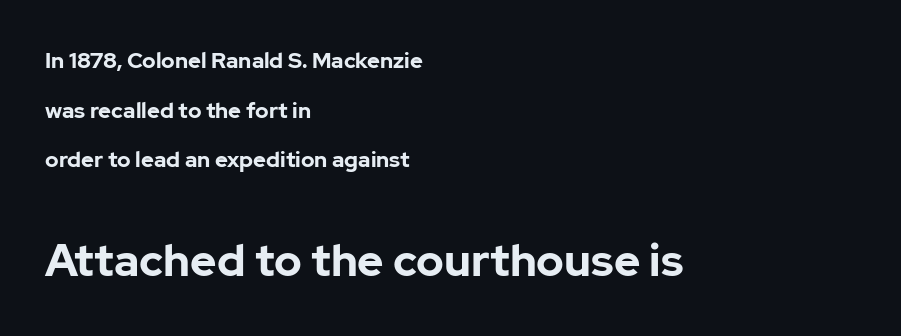
{"serif": "no", "italic": "no", "bold": "yes", "weight": "bold", "width": "normal", "stroke_contrast": "low", "x_height": "medium", "monospaced": "no", "underline": "no", "align": "left", "line_spacing": "loose", "line_spacing_ratio": 2.26, "letter_spacing": "normal", "letter_spacing_em": 0.0, "larger_block": "second", "size_ratio": 2.05, "glyph_px": 45}
